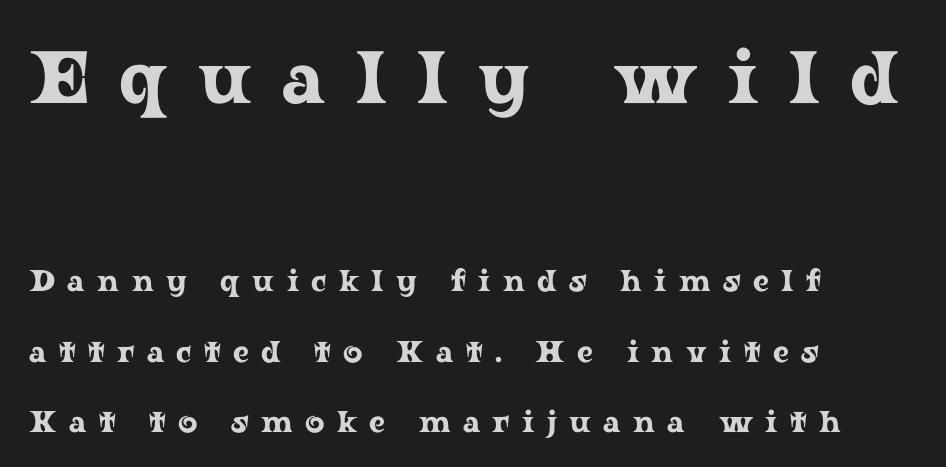
Loose tracking; the words dissolve into strings of separated letters. Check under the words: just untouched page. Notice how the passage keeps a crisp vertical edge on the left only. Whoever set this chose breathing room over compactness in the vertical rhythm.
